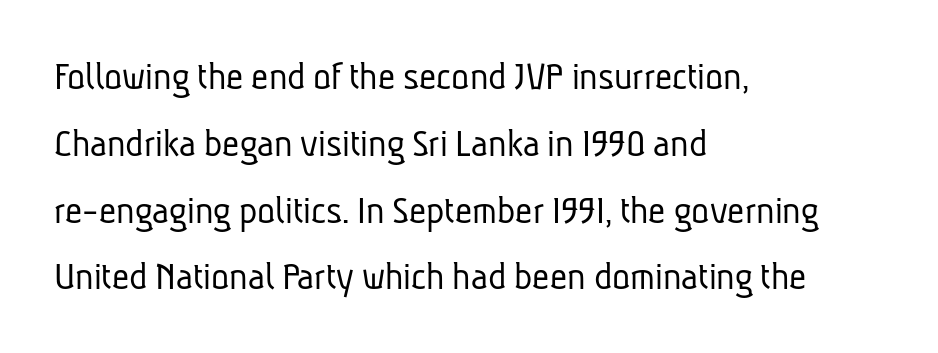
Q: Is the text bold? A: No.
Q: Is the typeface a serif or a sans-serif typeface? A: Sans-serif.
Q: Is the text underlined? A: No.
Q: How is the paragraph aligned? A: Left-aligned.
Q: Is the spacing between letters normal or unusually wide? A: Normal.
Q: Is the spacing between lines tight, normal or loose? A: Normal.
Q: Width (condensed, normal, or wide)? A: Condensed.
Q: Stroke contrast? A: Low.
Q: x-height? A: Medium.
Q: Monospaced? A: No.
